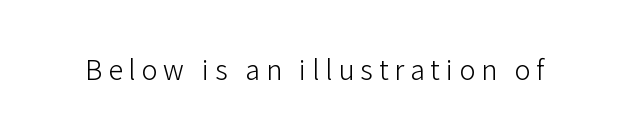
The image shows 27 px text type, upright; set unusually wide letter spacing (+0.22 em), not underlined.
